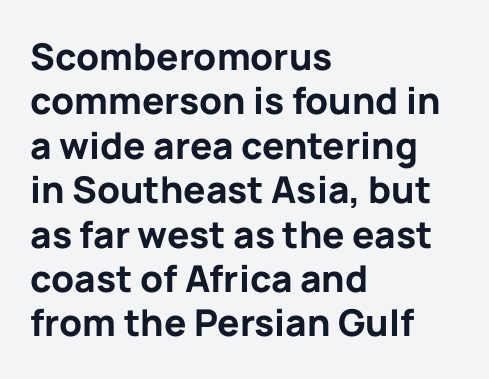
{"serif": "no", "italic": "no", "bold": "yes", "weight": "bold", "width": "normal", "stroke_contrast": "low", "x_height": "medium", "monospaced": "no", "underline": "no", "align": "left", "line_spacing_ratio": 1.2, "letter_spacing": "normal", "letter_spacing_em": 0.0, "glyph_px": 37}
